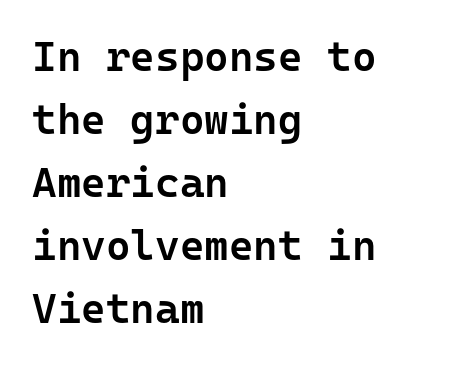
A bare baseline throughout the passage. Horizontal bands of white between lines are of average thickness. No italicization has been applied; the sample stays upright. Tracking here is standard; glyphs follow each other at the usual distance.
